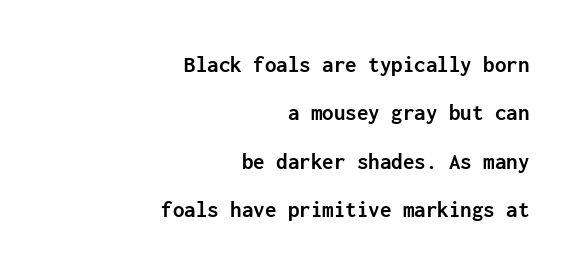
Q: Is the text bold? A: Yes.
Q: Is the text italic (slanted)? A: No, it is upright.
Q: Is the text underlined? A: No.
Q: How is the paragraph aligned? A: Right-aligned.
Q: Is the spacing between letters normal or unusually wide? A: Normal.
Q: Is the spacing between lines tight, normal or loose? A: Loose.
